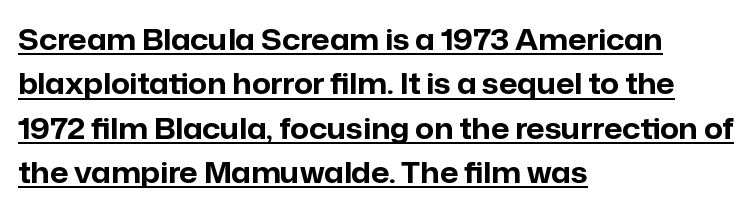
Each letter keeps its own natural width here, so spacing adapts to shape. The sample's only ornament is a line tracing under the words. You'd pick this weight for a headline — it's a proper bold. The lines in this sample share a left origin and differ only in where they stop. Nothing unusual about the tracking: characters are spaced as the font intends.
